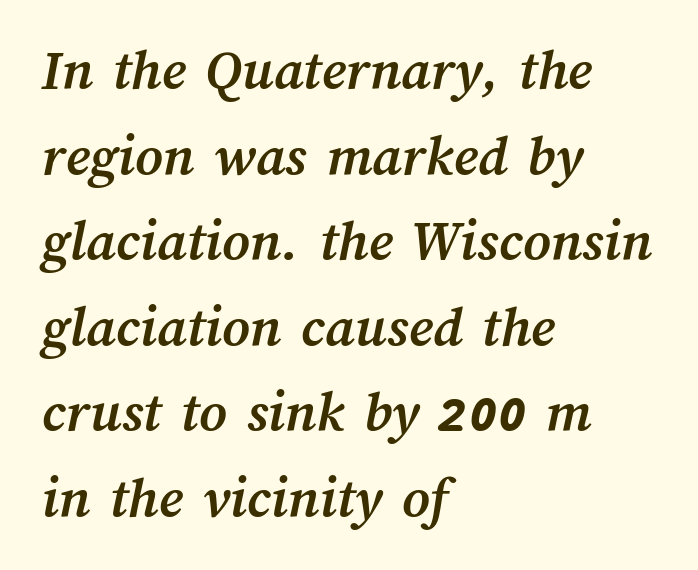
Q: Is the text bold? A: Yes.
Q: Is the text underlined? A: No.
Q: How is the paragraph aligned? A: Left-aligned.
Q: Is the spacing between letters normal or unusually wide? A: Normal.
Q: Is the spacing between lines tight, normal or loose? A: Normal.
Q: Width (condensed, normal, or wide)? A: Normal.
Q: Stroke contrast? A: Medium.
Q: x-height? A: Medium.
Q: Monospaced? A: No.
